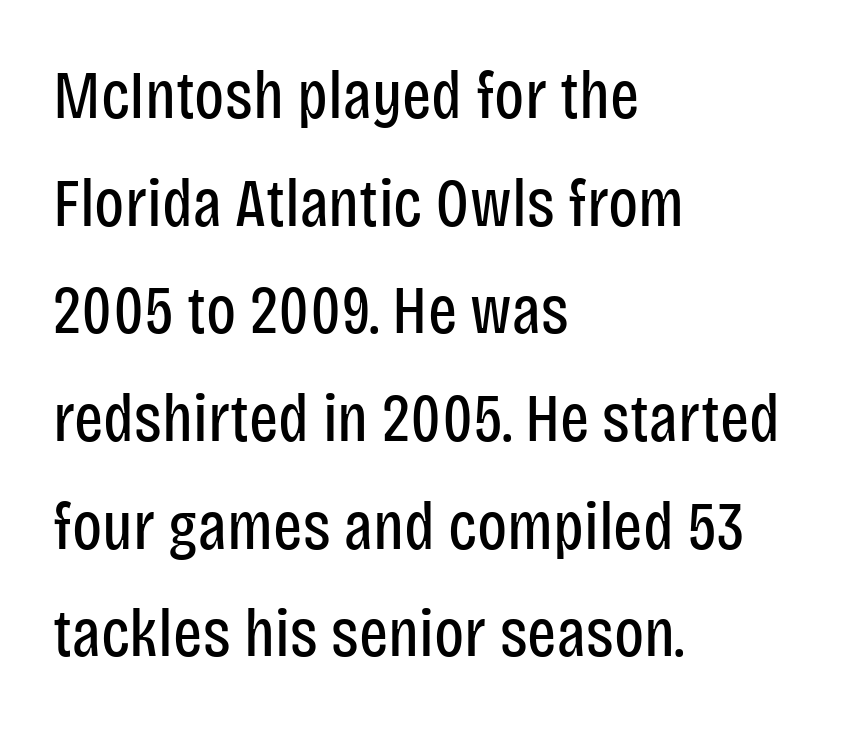
{"serif": "no", "italic": "no", "bold": "no", "weight": "regular", "width": "condensed", "stroke_contrast": "low", "x_height": "large", "monospaced": "no", "underline": "no", "align": "left", "line_spacing": "normal", "line_spacing_ratio": 1.56, "letter_spacing": "normal", "letter_spacing_em": 0.0, "glyph_px": 69}
